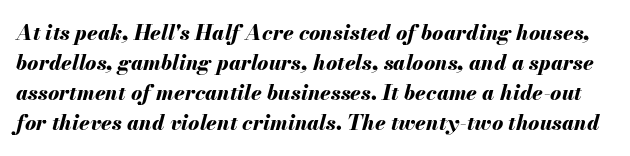
{"italic": "yes", "lean": "right", "slant_degrees": 13, "bold": "yes", "underline": "no", "line_spacing": "normal", "line_spacing_ratio": 1.43, "letter_spacing": "normal", "letter_spacing_em": 0.0, "glyph_px": 21}
